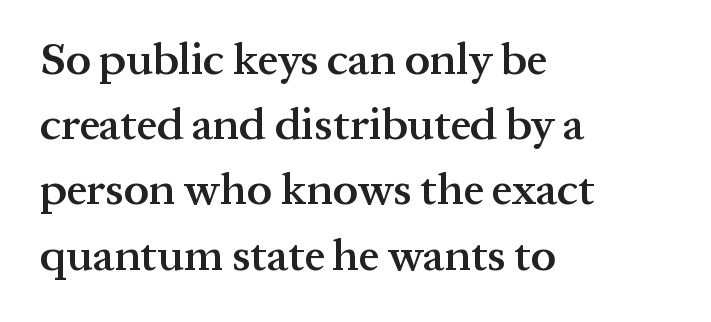
{"serif": "yes", "italic": "no", "bold": "semi", "weight": "semibold", "width": "normal", "stroke_contrast": "medium", "x_height": "medium", "monospaced": "no", "underline": "no", "align": "left", "line_spacing": "normal", "line_spacing_ratio": 1.45, "letter_spacing": "normal", "letter_spacing_em": 0.0, "glyph_px": 45}
